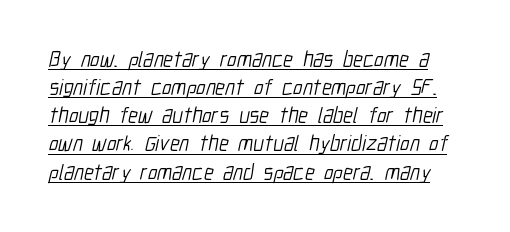
{"bold": "no", "underline": "yes", "line_spacing": "normal", "line_spacing_ratio": 1.28, "letter_spacing": "normal", "letter_spacing_em": 0.0, "glyph_px": 22}
